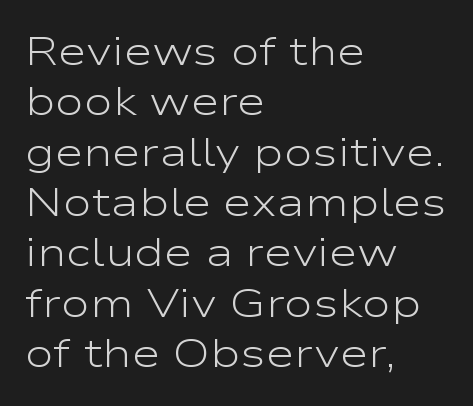
Q: Is the text bold? A: No.
Q: Is the text italic (slanted)? A: No, it is upright.
Q: Is the typeface a serif or a sans-serif typeface? A: Sans-serif.
Q: Is the text underlined? A: No.
Q: How is the paragraph aligned? A: Left-aligned.
Q: Is the spacing between letters normal or unusually wide? A: Normal.
Q: Is the spacing between lines tight, normal or loose? A: Normal.
Q: Width (condensed, normal, or wide)? A: Wide.
Q: Stroke contrast? A: Low.
Q: x-height? A: Medium.
Q: Monospaced? A: No.
